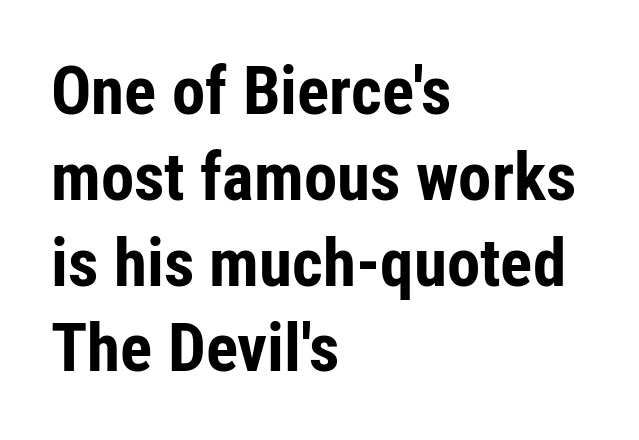
Q: Is the text bold? A: Yes.
Q: Is the text italic (slanted)? A: No, it is upright.
Q: Is the typeface a serif or a sans-serif typeface? A: Sans-serif.
Q: Is the text underlined? A: No.
Q: How is the paragraph aligned? A: Left-aligned.
Q: Is the spacing between letters normal or unusually wide? A: Normal.
Q: Is the spacing between lines tight, normal or loose? A: Normal.
Q: Width (condensed, normal, or wide)? A: Condensed.
Q: Stroke contrast? A: Low.
Q: x-height? A: Medium.
Q: Monospaced? A: No.
